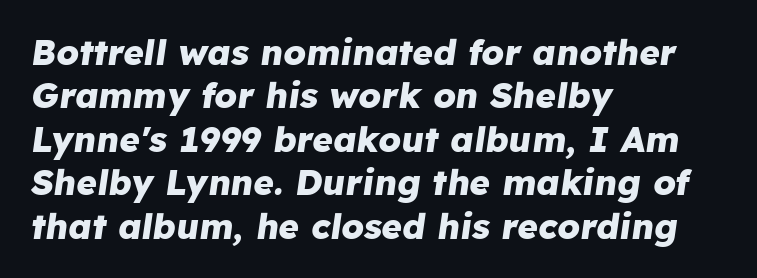
The image shows 35 px heavy type, italic (leaning right); set left-aligned, line spacing 1.24x, normal letter spacing, not underlined; low stroke contrast and a medium x-height.
